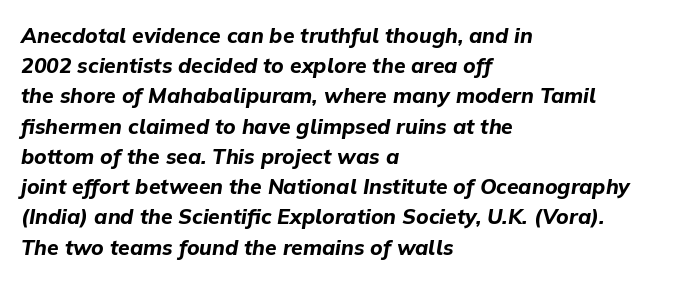
The characters look thick and weighty, a clear bold. Teacher's note: observe the even left margin — that is flush-left alignment. Honestly, the row spacing looks completely unremarkable. Lines of text with bare space underneath.
